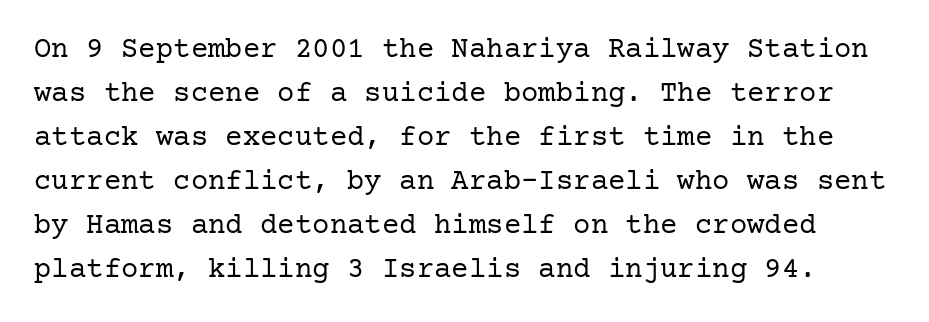
The image shows 29 px regular-weight serif type, upright; set normal line spacing (1.52x), normal letter spacing, not underlined; low stroke contrast and a medium x-height.
